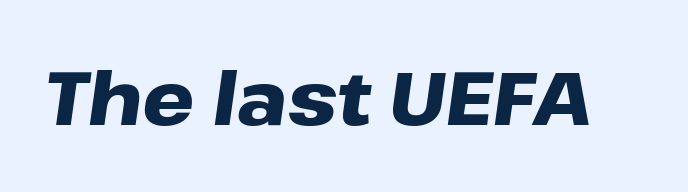
{"italic": "yes", "lean": "right", "slant_degrees": 8, "bold": "yes", "weight": "heavy", "width": "wide", "stroke_contrast": "low", "x_height": "medium", "monospaced": "no", "underline": "no", "letter_spacing": "normal", "letter_spacing_em": 0.0, "glyph_px": 74}
